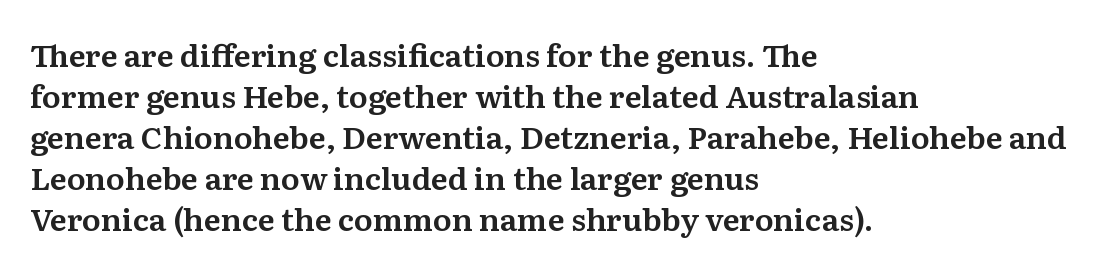
The image shows 31 px serif type, upright; set left-aligned, normal line spacing (1.32x), normal letter spacing, not underlined; medium stroke contrast and a medium x-height.
